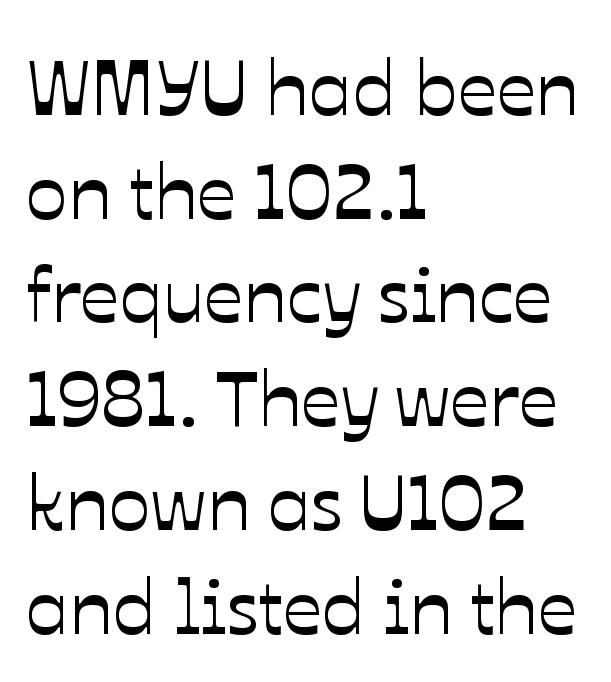
Q: Is the text italic (slanted)? A: No, it is upright.
Q: Is the text underlined? A: No.
Q: How is the paragraph aligned? A: Left-aligned.
Q: Is the spacing between letters normal or unusually wide? A: Normal.
Q: Is the spacing between lines tight, normal or loose? A: Normal.
Q: Width (condensed, normal, or wide)? A: Normal.
Q: Stroke contrast? A: Low.
Q: x-height? A: Medium.
Q: Monospaced? A: No.
